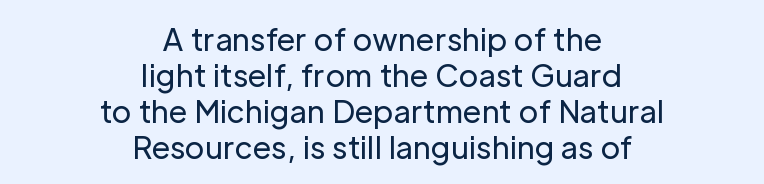
Q: Is the text bold? A: No.
Q: Is the text italic (slanted)? A: No, it is upright.
Q: Is the typeface a serif or a sans-serif typeface? A: Sans-serif.
Q: Is the text underlined? A: No.
Q: How is the paragraph aligned? A: Centered.
Q: Is the spacing between letters normal or unusually wide? A: Normal.
Q: Width (condensed, normal, or wide)? A: Normal.
Q: Stroke contrast? A: Low.
Q: x-height? A: Medium.
Q: Monospaced? A: No.
